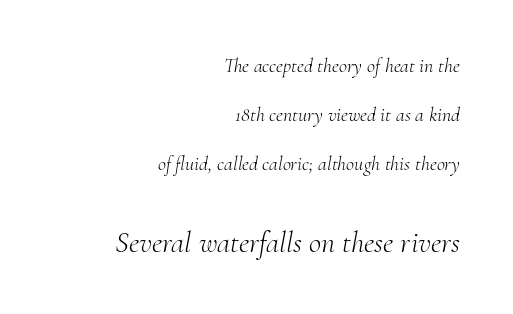
The image shows 30 px light serif type, italic (leaning right); set right-aligned, loose line spacing (2.45x), normal letter spacing, not underlined; the second (bottom) block is 1.5x larger; medium stroke contrast and a small x-height.
